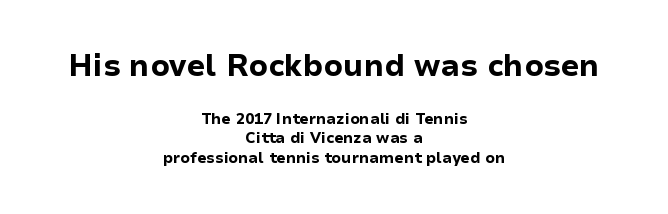
{"serif": "no", "italic": "no", "bold": "yes", "weight": "bold", "width": "normal", "stroke_contrast": "low", "x_height": "medium", "monospaced": "no", "underline": "no", "align": "center", "line_spacing": "normal", "line_spacing_ratio": 1.3, "letter_spacing": "normal", "letter_spacing_em": 0.0, "larger_block": "first", "size_ratio": 2.0, "glyph_px": 30}
